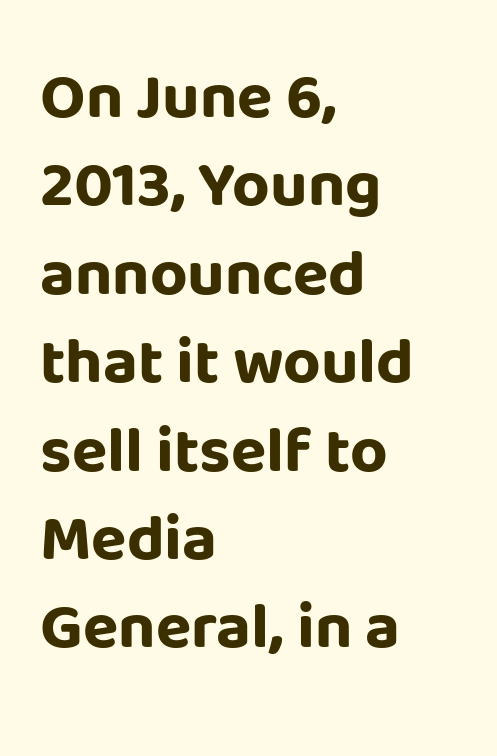
{"serif": "no", "italic": "no", "bold": "yes", "weight": "bold", "width": "normal", "stroke_contrast": "low", "x_height": "large", "monospaced": "no", "underline": "no", "align": "left", "line_spacing": "normal", "line_spacing_ratio": 1.36, "letter_spacing": "normal", "letter_spacing_em": 0.0, "glyph_px": 65}
